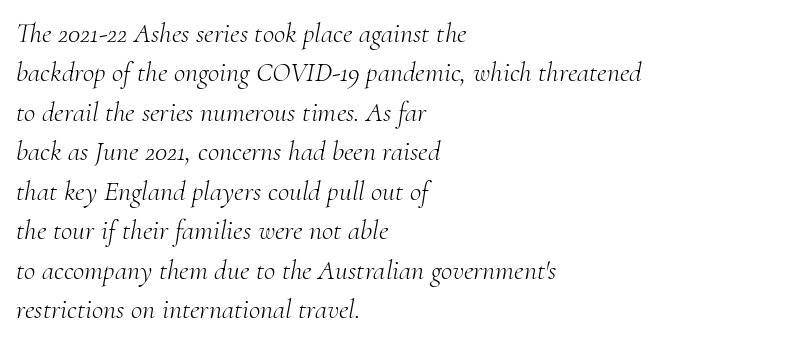
The image shows 28 px light serif type, italic (leaning right); set left-aligned, normal line spacing (1.41x), normal letter spacing, not underlined; medium stroke contrast and a small x-height.
